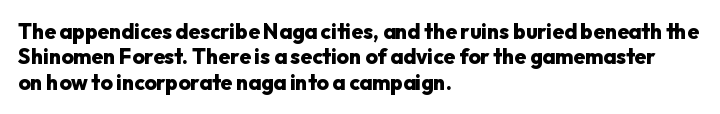
{"italic": "no", "bold": "yes", "underline": "no", "align": "left", "line_spacing_ratio": 1.21, "letter_spacing": "normal", "letter_spacing_em": 0.0, "glyph_px": 21}
